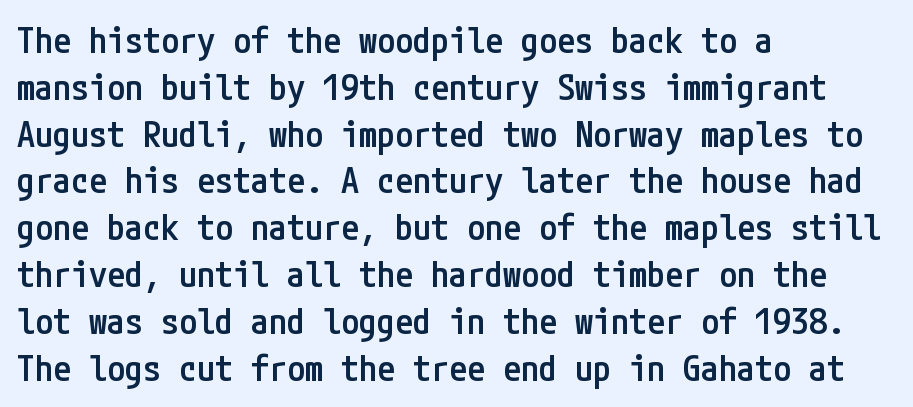
Horizontally, the lines are justified to the leading edge only. Observe the ordinary spacing: letters are neighbours, not strangers. You can tell it's not italic because the verticals are truly vertical. Each letter's strokes conclude bluntly, with no projecting serifs.
